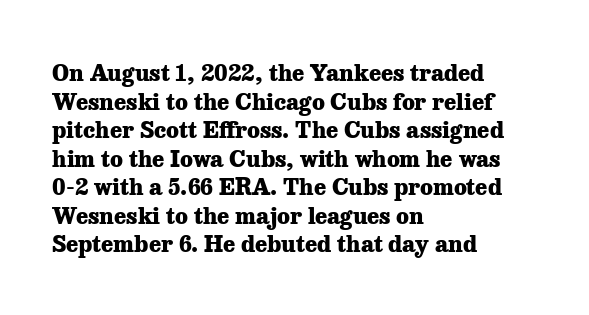
The image shows 23 px bold type, upright; set left-aligned, line spacing 1.24x, normal letter spacing, not underlined.
